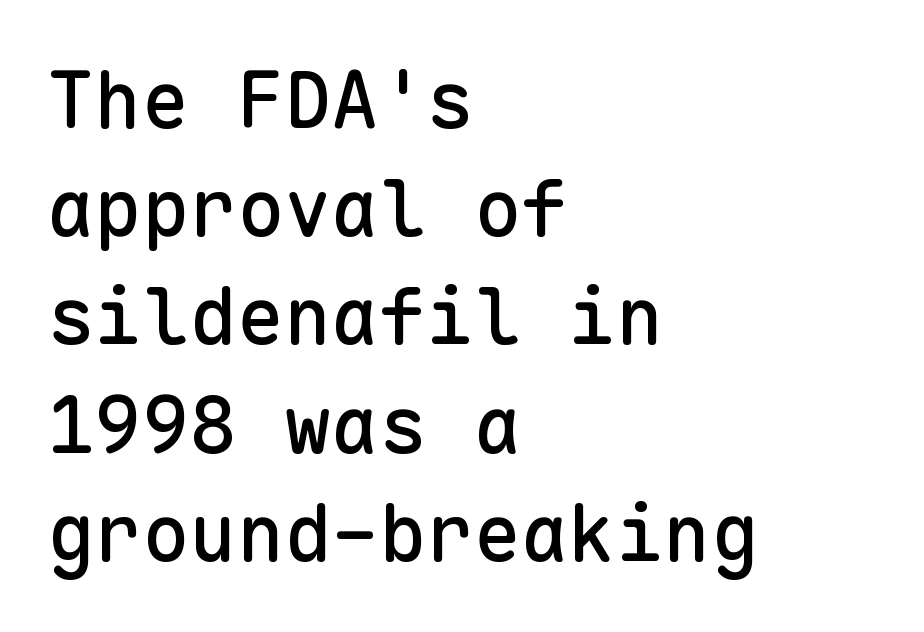
{"serif": "no", "italic": "no", "width": "normal", "stroke_contrast": "low", "x_height": "medium", "monospaced": "yes", "underline": "no", "align": "left", "line_spacing": "normal", "line_spacing_ratio": 1.37, "letter_spacing": "normal", "letter_spacing_em": 0.0, "glyph_px": 79}
